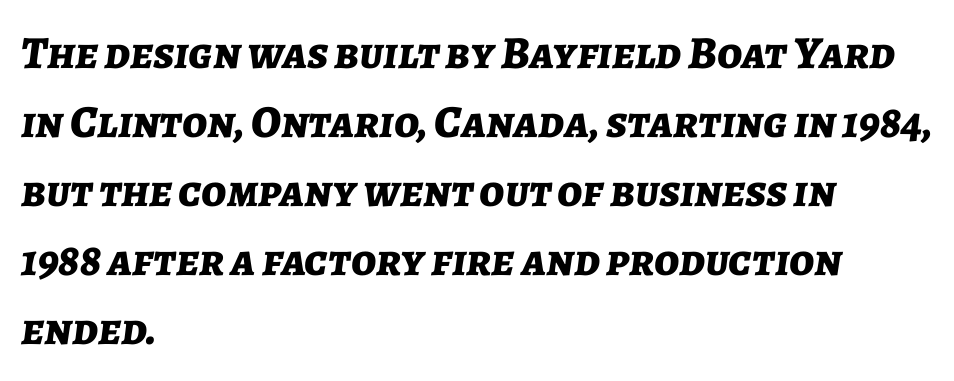
{"italic": "yes", "lean": "right", "slant_degrees": 7, "bold": "yes", "weight": "bold", "width": "normal", "stroke_contrast": "low", "x_height": "medium", "monospaced": "no", "underline": "no", "align": "left", "line_spacing": "normal", "line_spacing_ratio": 1.5, "letter_spacing": "normal", "letter_spacing_em": 0.0, "glyph_px": 46}
